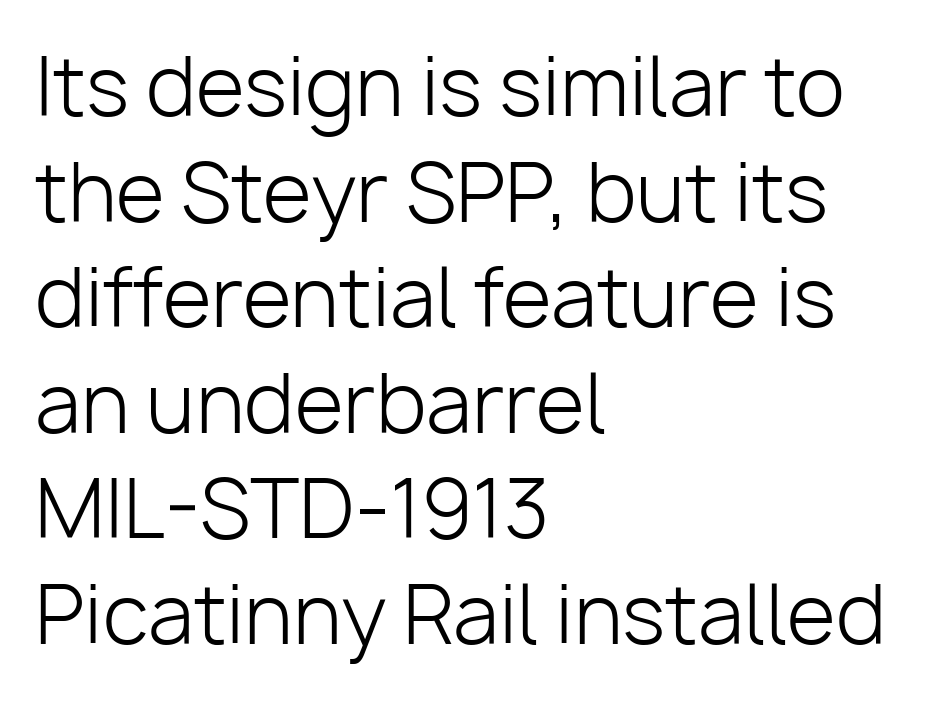
Teacher's note: observe the even left margin — that is flush-left alignment. Typographically, this falls in the sans-serif category. Only glyphs here, with clear space below each row. The lines sit at an ordinary, default distance from one another.
